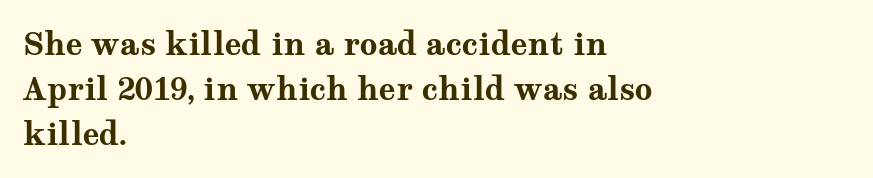
Q: Is the text bold? A: Yes.
Q: Is the text italic (slanted)? A: No, it is upright.
Q: Is the typeface a serif or a sans-serif typeface? A: Serif.
Q: Is the text underlined? A: No.
Q: How is the paragraph aligned? A: Left-aligned.
Q: Is the spacing between letters normal or unusually wide? A: Normal.
Q: Is the spacing between lines tight, normal or loose? A: Normal.
Q: Width (condensed, normal, or wide)? A: Wide.
Q: Stroke contrast? A: Medium.
Q: x-height? A: Medium.
Q: Monospaced? A: No.
